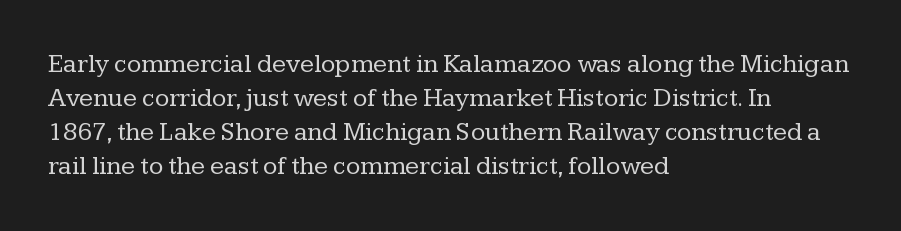
Q: Is the text bold? A: No.
Q: Is the text italic (slanted)? A: No, it is upright.
Q: Is the text underlined? A: No.
Q: How is the paragraph aligned? A: Left-aligned.
Q: Is the spacing between letters normal or unusually wide? A: Normal.
Q: Is the spacing between lines tight, normal or loose? A: Normal.
